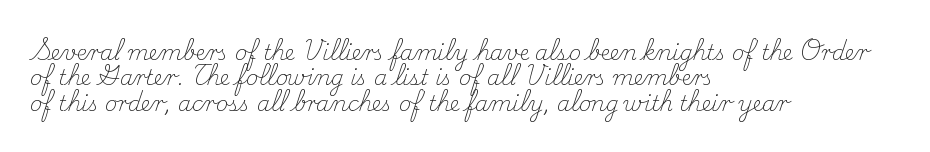
Q: Is the text bold? A: No.
Q: Is the text italic (slanted)? A: Yes.
Q: Is the text underlined? A: No.
Q: How is the paragraph aligned? A: Left-aligned.
Q: Is the spacing between letters normal or unusually wide? A: Normal.
